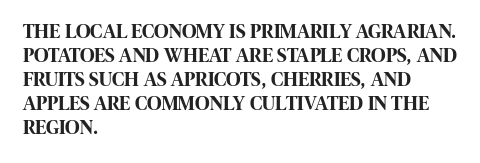
Posture: upright roman. Between one letter and the next there's only the usual sliver of space. Layout note: lines flush left. Clear beneath every line of the passage. The characters look thick and weighty, a clear bold.
